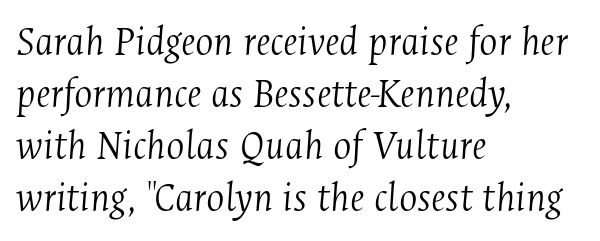
Q: Is the text bold? A: No.
Q: Is the text italic (slanted)? A: Yes, it leans right by about 4 degrees.
Q: Is the typeface a serif or a sans-serif typeface? A: Serif.
Q: Is the text underlined? A: No.
Q: How is the paragraph aligned? A: Left-aligned.
Q: Is the spacing between letters normal or unusually wide? A: Normal.
Q: Width (condensed, normal, or wide)? A: Condensed.
Q: Stroke contrast? A: Medium.
Q: x-height? A: Medium.
Q: Monospaced? A: No.
